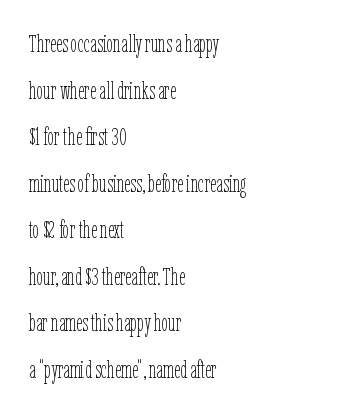
{"italic": "no", "bold": "no", "underline": "no", "align": "left", "line_spacing": "loose", "line_spacing_ratio": 1.94, "letter_spacing": "normal", "letter_spacing_em": 0.0, "glyph_px": 24}
